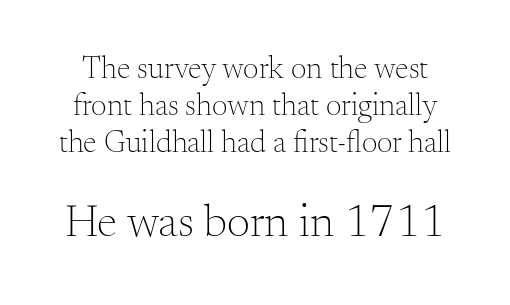
The image shows 46 px light serif type, upright; set line spacing 1.19x, normal letter spacing, not underlined; the second (bottom) block is 1.48x larger; medium stroke contrast and a small x-height.
